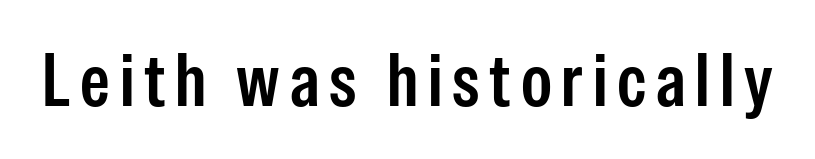
{"serif": "no", "italic": "no", "width": "condensed", "stroke_contrast": "low", "x_height": "medium", "monospaced": "no", "underline": "no", "glyph_px": 75}
